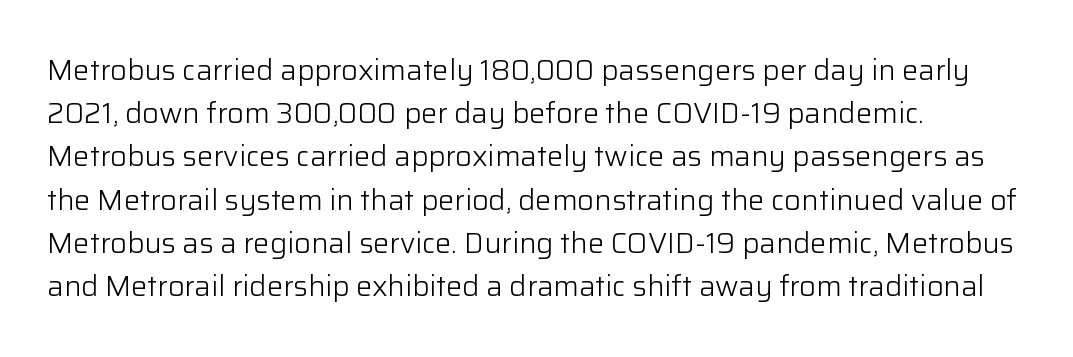
Counters stay open thanks to moderate or lighter strokes. The text block is weighted toward the left margin, trailing off unevenly rightward. In terms of letterform style, serifs are entirely absent. A typesetter would call this proportional, since set widths differ per character. Italic: no, the glyphs are upright roman.
